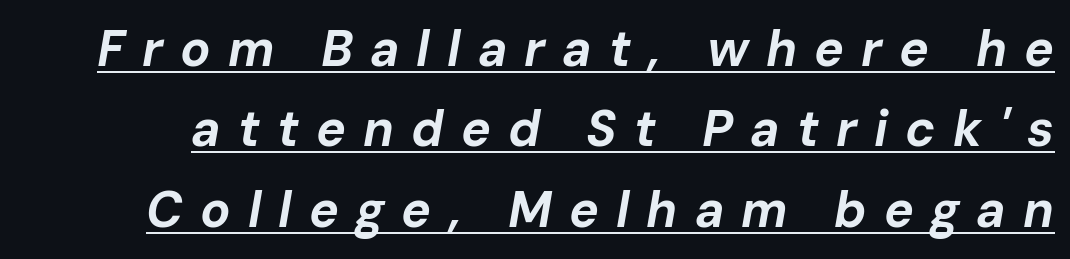
Q: Is the text bold? A: Yes.
Q: Is the text italic (slanted)? A: Yes, it leans right by about 10 degrees.
Q: Is the text underlined? A: Yes.
Q: Is the spacing between letters normal or unusually wide? A: Unusually wide.
Q: Is the spacing between lines tight, normal or loose? A: Normal.
Q: Width (condensed, normal, or wide)? A: Normal.
Q: Stroke contrast? A: Low.
Q: x-height? A: Medium.
Q: Monospaced? A: No.
